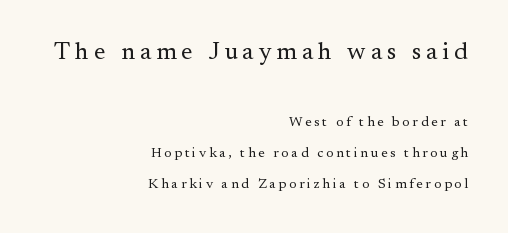
Q: Is the text bold? A: No.
Q: Is the text italic (slanted)? A: No, it is upright.
Q: Is the text underlined? A: No.
Q: How is the paragraph aligned? A: Right-aligned.
Q: Is the spacing between lines tight, normal or loose? A: Loose.
Q: Which block of text is set in a larger size, the first (top) or the second (bottom)? A: The first (top) one.
